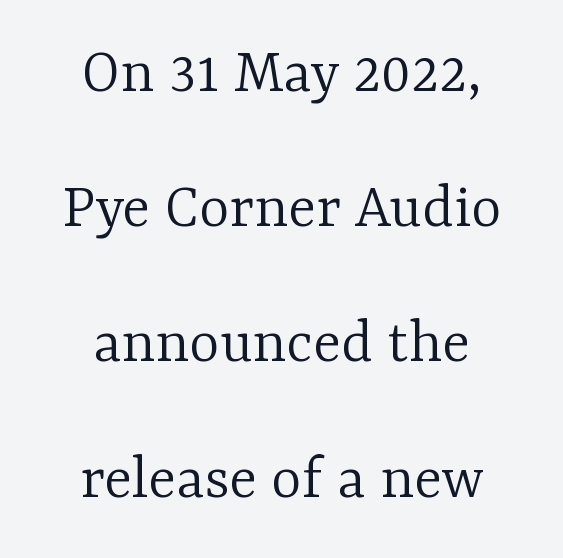
Summary of weight: not heavy and not bold. The letters advance in unequal steps, a hallmark of proportional type. Serif or sans? Serif — the stroke terminals have little feet. Posture: upright roman. Compared with typical paragraphs, the rows here are farther apart. The passage shown is not underscored anywhere.
